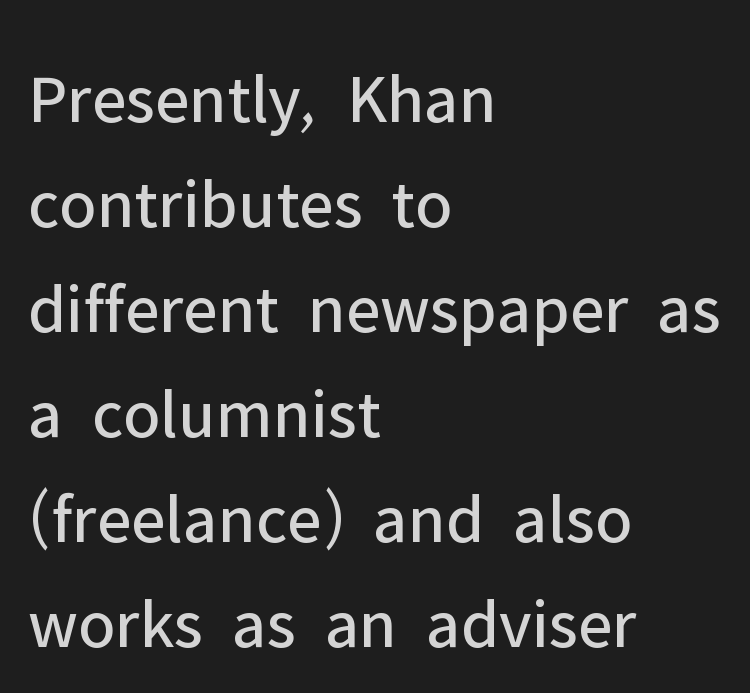
Q: Is the text bold? A: No.
Q: Is the text italic (slanted)? A: No, it is upright.
Q: Is the typeface a serif or a sans-serif typeface? A: Sans-serif.
Q: Is the text underlined? A: No.
Q: How is the paragraph aligned? A: Left-aligned.
Q: Is the spacing between letters normal or unusually wide? A: Normal.
Q: Is the spacing between lines tight, normal or loose? A: Normal.
Q: Width (condensed, normal, or wide)? A: Normal.
Q: Stroke contrast? A: Low.
Q: x-height? A: Medium.
Q: Monospaced? A: No.
